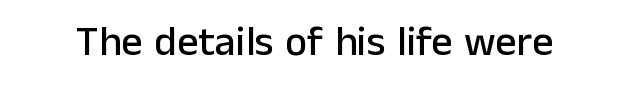
Q: Is the text italic (slanted)? A: No, it is upright.
Q: Is the typeface a serif or a sans-serif typeface? A: Sans-serif.
Q: Is the text underlined? A: No.
Q: Is the spacing between letters normal or unusually wide? A: Normal.
Q: Width (condensed, normal, or wide)? A: Normal.
Q: Stroke contrast? A: Low.
Q: x-height? A: Medium.
Q: Monospaced? A: No.
